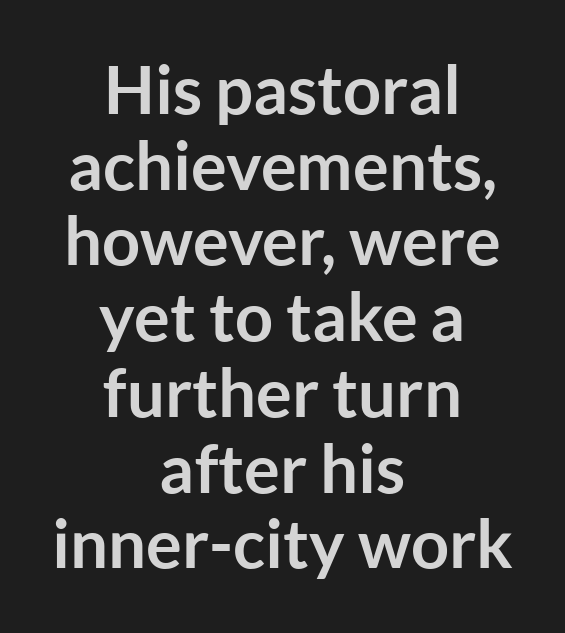
{"serif": "no", "italic": "no", "bold": "yes", "weight": "semibold", "width": "normal", "stroke_contrast": "low", "x_height": "medium", "monospaced": "no", "underline": "no", "align": "center", "line_spacing": "tight", "line_spacing_ratio": 1.13, "letter_spacing": "normal", "letter_spacing_em": 0.0, "glyph_px": 67}
